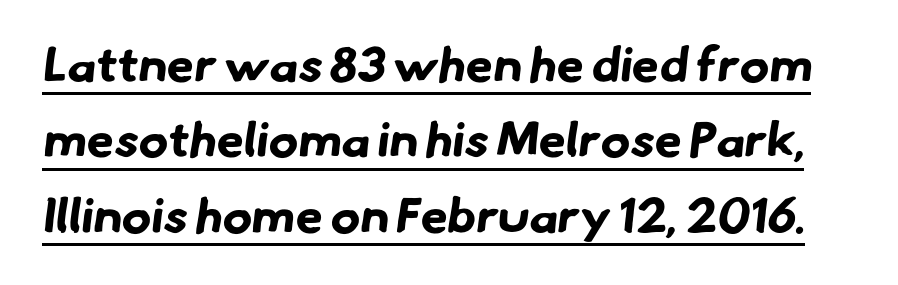
{"serif": "no", "bold": "yes", "weight": "bold", "width": "normal", "stroke_contrast": "low", "x_height": "small", "monospaced": "no", "underline": "yes", "line_spacing": "normal", "line_spacing_ratio": 1.54, "letter_spacing": "normal", "letter_spacing_em": 0.0, "glyph_px": 49}
